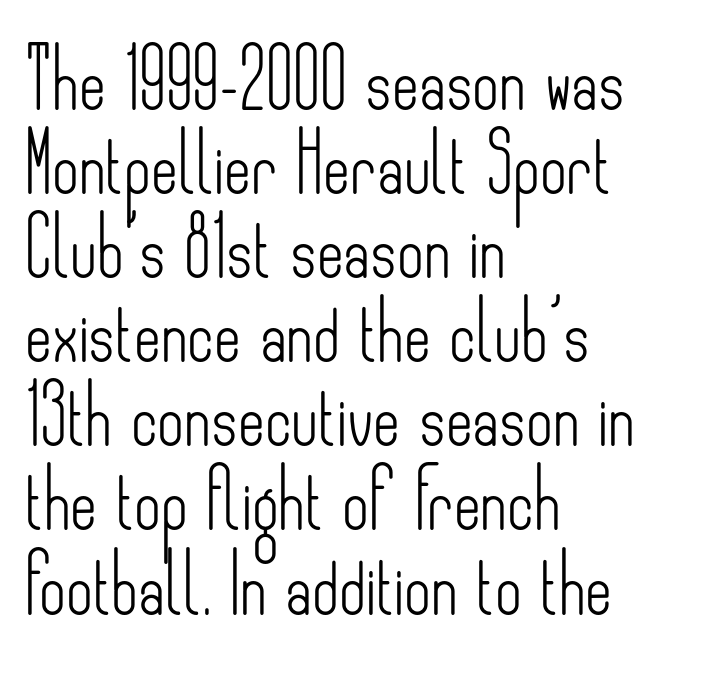
A light-to-regular cut is what we see here. A student would call this left alignment; a typographer would say flush left, rag right. Classification — sans serif. Evenly set lines give the paragraph a standard silhouette. A typesetter would mark this as roman, not italic. The letters advance in unequal steps, a hallmark of proportional type.
